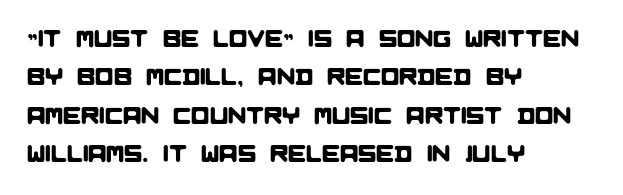
Q: Is the text underlined? A: No.
Q: How is the paragraph aligned? A: Left-aligned.
Q: Is the spacing between letters normal or unusually wide? A: Normal.
Q: Is the spacing between lines tight, normal or loose? A: Normal.
